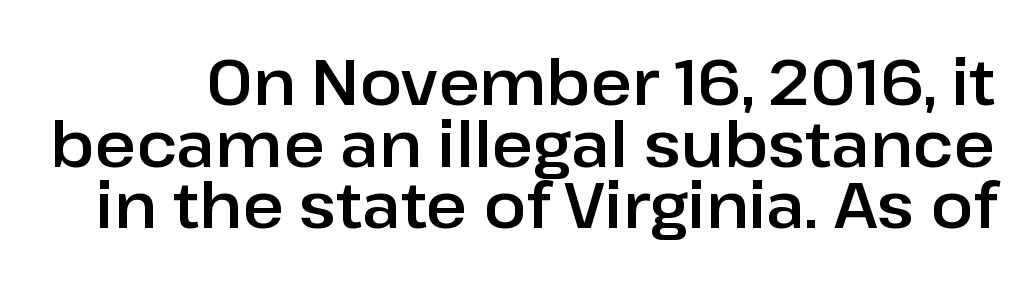
Q: Is the text italic (slanted)? A: No, it is upright.
Q: Is the typeface a serif or a sans-serif typeface? A: Sans-serif.
Q: Is the text underlined? A: No.
Q: Is the spacing between letters normal or unusually wide? A: Normal.
Q: Is the spacing between lines tight, normal or loose? A: Tight.
Q: Width (condensed, normal, or wide)? A: Normal.
Q: Stroke contrast? A: Low.
Q: x-height? A: Medium.
Q: Monospaced? A: No.
